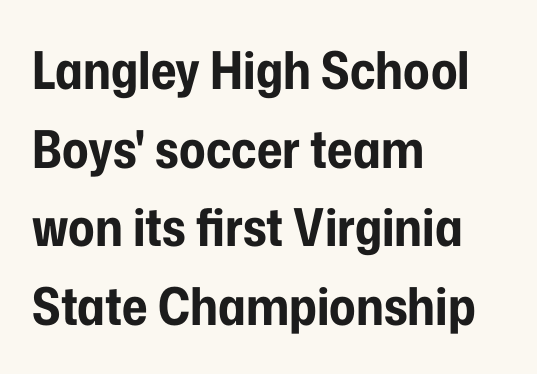
{"serif": "no", "italic": "no", "bold": "yes", "weight": "bold", "width": "condensed", "stroke_contrast": "low", "x_height": "medium", "monospaced": "no", "underline": "no", "align": "left", "line_spacing": "normal", "line_spacing_ratio": 1.51, "letter_spacing": "normal", "letter_spacing_em": 0.0, "glyph_px": 52}
